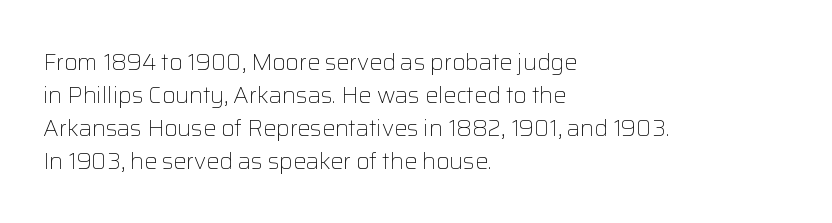
The image shows 23 px text type, upright; set left-aligned, normal line spacing (1.43x), normal letter spacing, not underlined.
